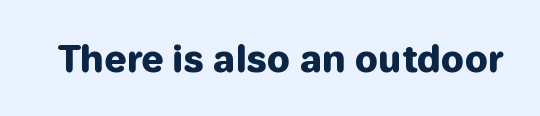
{"serif": "no", "italic": "no", "bold": "yes", "weight": "heavy", "width": "normal", "stroke_contrast": "low", "x_height": "medium", "monospaced": "no", "underline": "no", "letter_spacing": "normal", "letter_spacing_em": 0.0, "glyph_px": 36}
